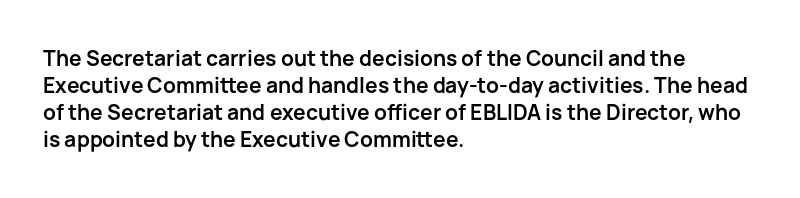
Q: Is the text bold? A: Yes.
Q: Is the text italic (slanted)? A: No, it is upright.
Q: Is the text underlined? A: No.
Q: How is the paragraph aligned? A: Left-aligned.
Q: Is the spacing between letters normal or unusually wide? A: Normal.
Q: Is the spacing between lines tight, normal or loose? A: Normal.
